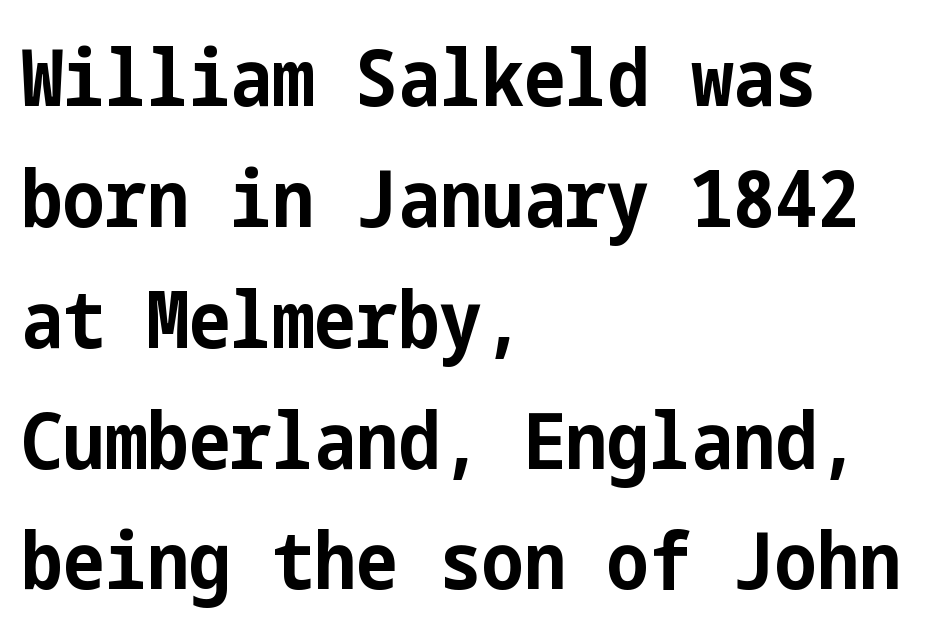
Q: Is the text bold? A: Yes.
Q: Is the text italic (slanted)? A: No, it is upright.
Q: Is the typeface a serif or a sans-serif typeface? A: Sans-serif.
Q: Is the text underlined? A: No.
Q: How is the paragraph aligned? A: Left-aligned.
Q: Is the spacing between letters normal or unusually wide? A: Normal.
Q: Is the spacing between lines tight, normal or loose? A: Normal.
Q: Width (condensed, normal, or wide)? A: Condensed.
Q: Stroke contrast? A: Low.
Q: x-height? A: Medium.
